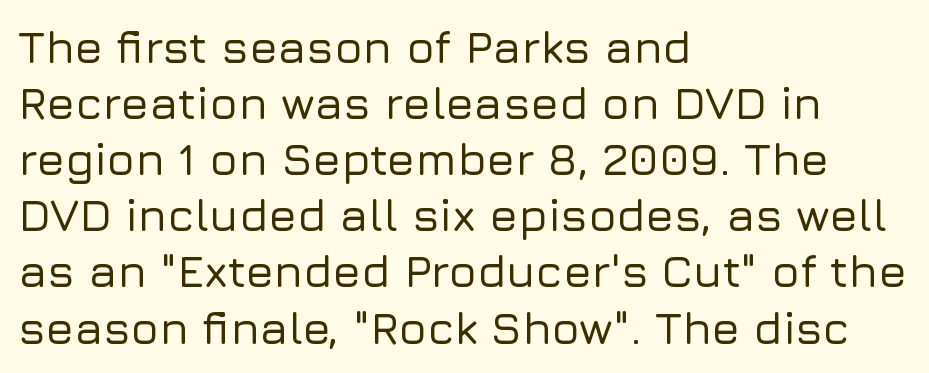
The image shows 46 px sans-serif type, upright; set left-aligned, line spacing 1.22x, normal letter spacing, not underlined; low stroke contrast and a medium x-height.
